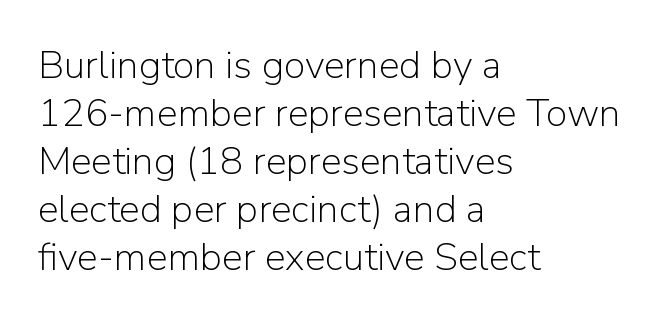
No italicization has been applied; the sample stays upright. Spacing verdict: proportional, widths tailored to each character. The type is set solid horizontally, with unmodified tracking. The passage shown is typeset with a sans-serif family. Compared with a centered layout, this one pins lines to the left instead. Quick note: underline off.
